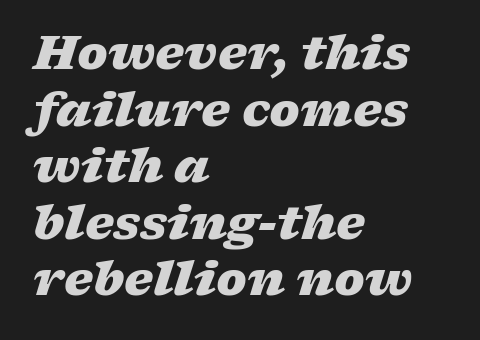
Slant detected: the letters are inclined. Characters follow at the spacing the type designer built in. Where is the straight margin? On the left. Stroke thickness is high; the sample reads as a true bold. Each letter keeps its own natural width here, so spacing adapts to shape.
